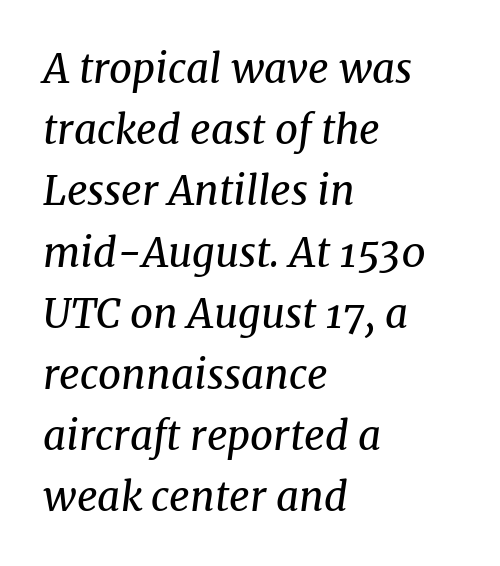
The image shows 40 px regular-weight serif type, italic (leaning right); set left-aligned, normal line spacing (1.53x), normal letter spacing, not underlined; medium stroke contrast and a medium x-height.
